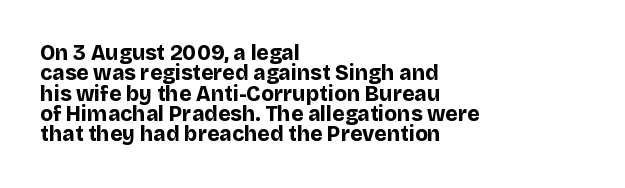
{"italic": "no", "bold": "yes", "underline": "no", "align": "left", "line_spacing": "tight", "line_spacing_ratio": 0.97, "letter_spacing": "normal", "letter_spacing_em": 0.0, "glyph_px": 21}
